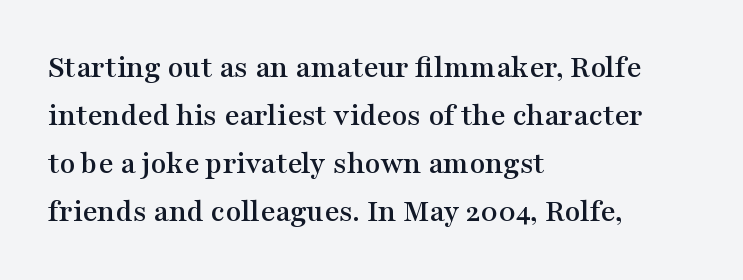
Q: Is the text italic (slanted)? A: No, it is upright.
Q: Is the typeface a serif or a sans-serif typeface? A: Serif.
Q: Is the text underlined? A: No.
Q: How is the paragraph aligned? A: Left-aligned.
Q: Is the spacing between letters normal or unusually wide? A: Normal.
Q: Is the spacing between lines tight, normal or loose? A: Normal.
Q: Width (condensed, normal, or wide)? A: Wide.
Q: Stroke contrast? A: Medium.
Q: x-height? A: Medium.
Q: Monospaced? A: No.
